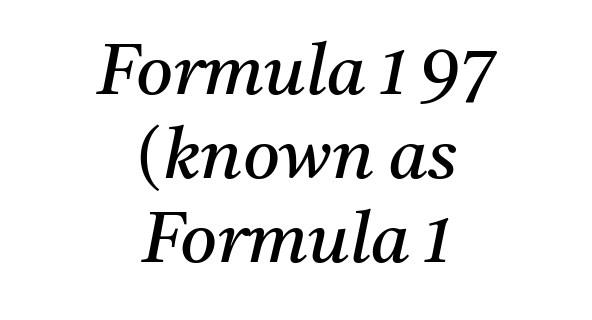
Observe the serifs anchoring each vertical stroke in this sample. The passage is arranged like a title page — every line centered. This rendering features lettering with no underline. Character widths vary here, with narrow letters taking less room than wide ones. The axis of the letterforms is tilted away from vertical. The letters look calm and open, with moderate or lighter stems.
